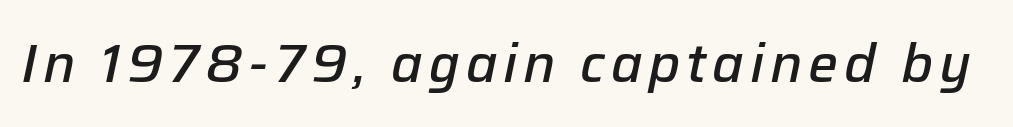
{"italic": "yes", "lean": "right", "slant_degrees": 12, "bold": "semi", "weight": "semibold", "width": "normal", "stroke_contrast": "low", "x_height": "medium", "monospaced": "no", "underline": "no", "glyph_px": 53}
